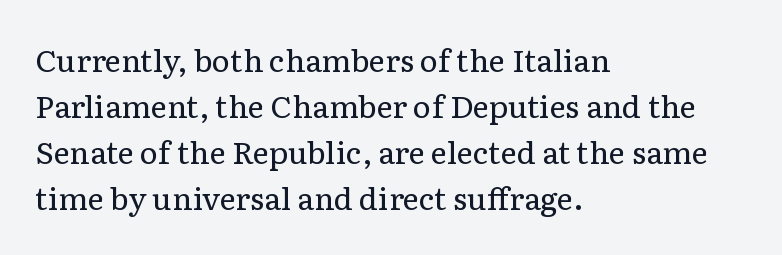
The image shows 31 px regular-weight serif type, upright; set left-aligned, normal line spacing (1.48x), normal letter spacing, not underlined; low stroke contrast and a medium x-height.
